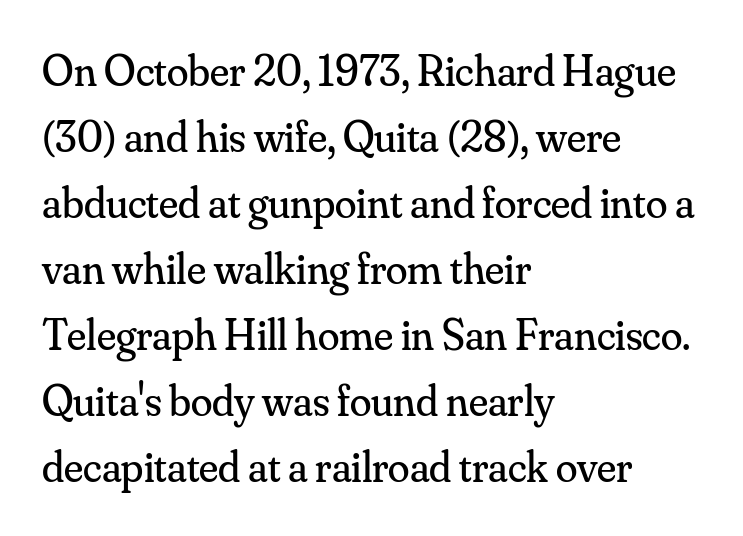
A typesetter would label this face a serif. These lines are rendered in a variable-pitch font. Beneath every word, the page is bare. Style check: upright.
